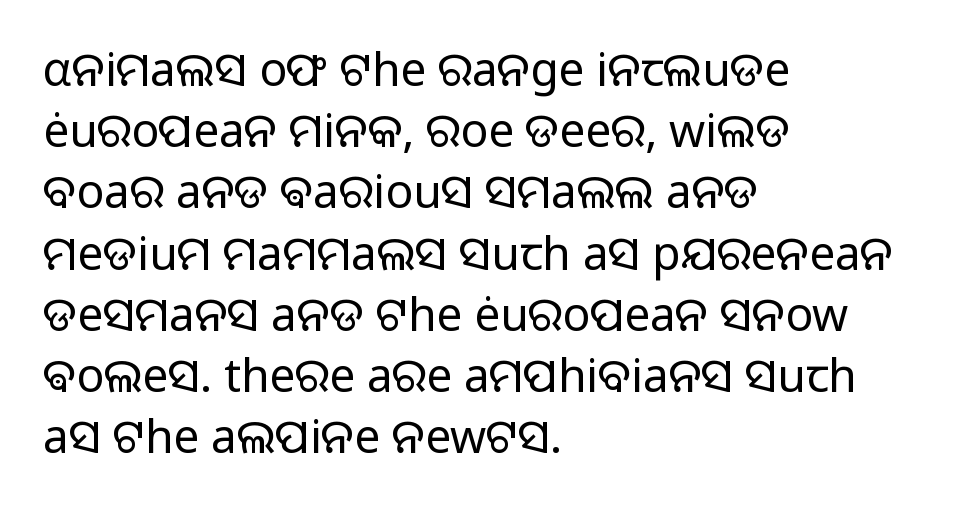
It's the straight-up-and-down kind of type. The glyphs are unaccompanied by any horizontal stroke below them. Inter-character spacing is left at the font's built-in metrics. Horizontally, the lines are justified to the leading edge only.
